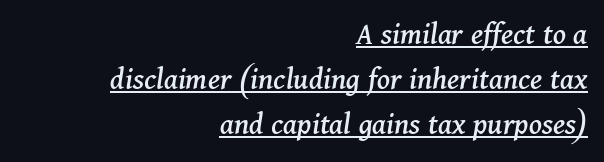
{"serif": "yes", "italic": "yes", "lean": "right", "slant_degrees": 11, "width": "normal", "stroke_contrast": "medium", "x_height": "medium", "monospaced": "no", "underline": "yes", "align": "right", "line_spacing": "normal", "line_spacing_ratio": 1.41, "letter_spacing": "normal", "letter_spacing_em": 0.0, "glyph_px": 32}
